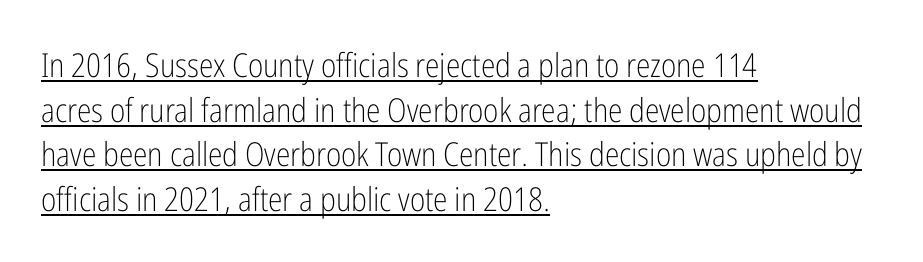
{"serif": "no", "italic": "no", "bold": "no", "weight": "light", "width": "condensed", "stroke_contrast": "low", "x_height": "medium", "monospaced": "no", "underline": "yes", "align": "left", "line_spacing": "normal", "line_spacing_ratio": 1.35, "letter_spacing": "normal", "letter_spacing_em": 0.0, "glyph_px": 33}
